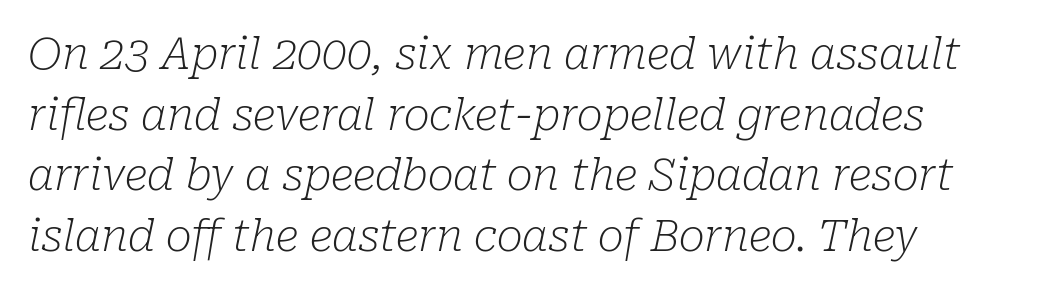
{"serif": "yes", "italic": "yes", "lean": "right", "slant_degrees": 10, "bold": "no", "weight": "light", "width": "normal", "stroke_contrast": "low", "x_height": "medium", "monospaced": "no", "underline": "no", "align": "left", "line_spacing": "normal", "line_spacing_ratio": 1.38, "letter_spacing": "normal", "letter_spacing_em": 0.0, "glyph_px": 44}
